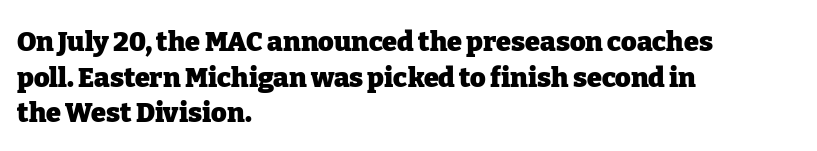
{"italic": "no", "bold": "yes", "underline": "no", "align": "left", "line_spacing": "normal", "line_spacing_ratio": 1.32, "letter_spacing": "normal", "letter_spacing_em": 0.0, "glyph_px": 27}
